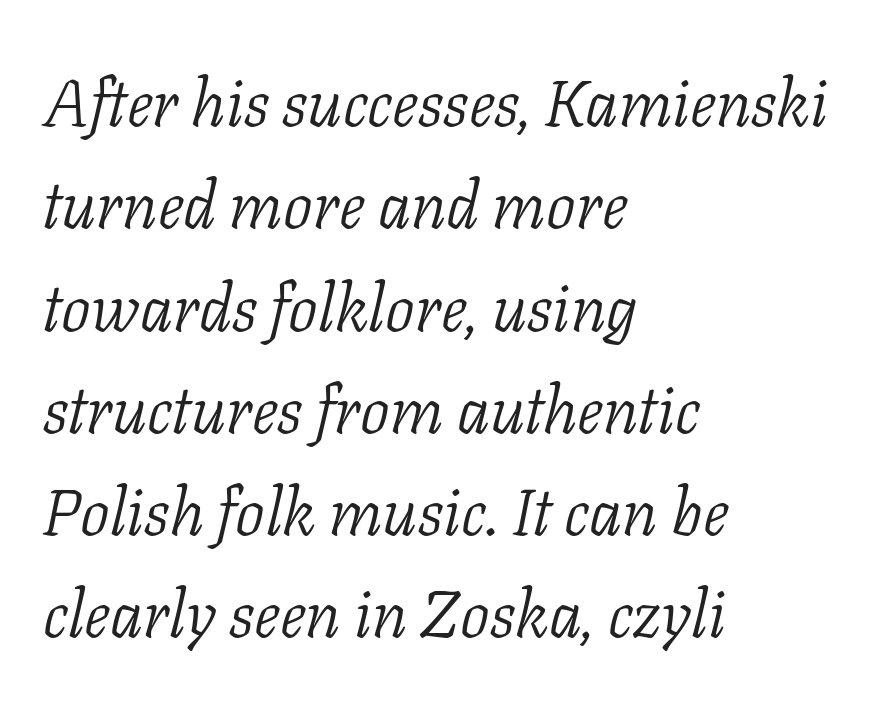
Q: Is the text bold? A: No.
Q: Is the text italic (slanted)? A: Yes, it leans right by about 11 degrees.
Q: Is the typeface a serif or a sans-serif typeface? A: Serif.
Q: Is the text underlined? A: No.
Q: How is the paragraph aligned? A: Left-aligned.
Q: Is the spacing between letters normal or unusually wide? A: Normal.
Q: Is the spacing between lines tight, normal or loose? A: Normal.
Q: Width (condensed, normal, or wide)? A: Normal.
Q: Stroke contrast? A: Low.
Q: x-height? A: Medium.
Q: Monospaced? A: No.
